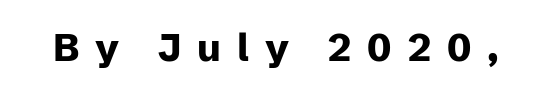
{"serif": "no", "italic": "no", "bold": "yes", "weight": "heavy", "width": "normal", "stroke_contrast": "low", "x_height": "medium", "monospaced": "no", "underline": "no", "letter_spacing": "wide", "letter_spacing_em": 0.42, "glyph_px": 38}
